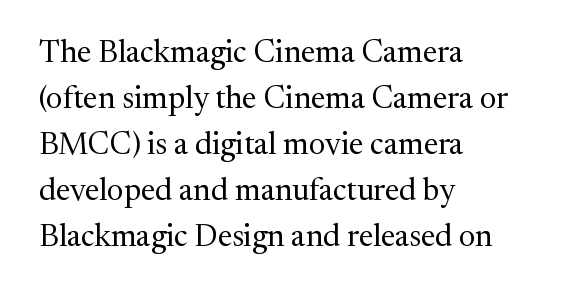
{"serif": "yes", "italic": "no", "bold": "no", "weight": "regular", "width": "normal", "stroke_contrast": "medium", "x_height": "medium", "monospaced": "no", "underline": "no", "align": "left", "line_spacing": "normal", "line_spacing_ratio": 1.48, "letter_spacing": "normal", "letter_spacing_em": 0.0, "glyph_px": 31}
